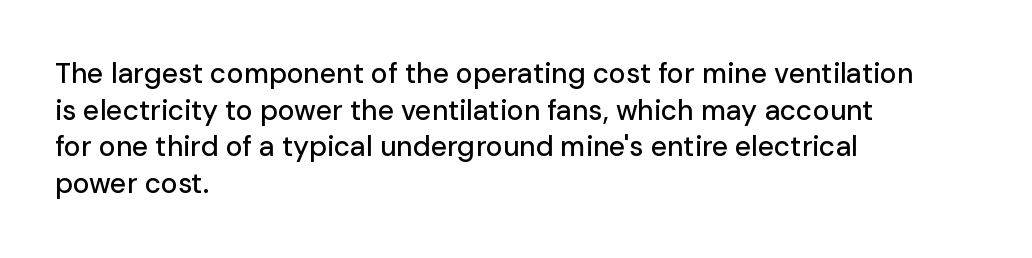
{"serif": "no", "italic": "no", "width": "normal", "stroke_contrast": "low", "x_height": "medium", "monospaced": "no", "underline": "no", "align": "left", "line_spacing": "normal", "line_spacing_ratio": 1.31, "letter_spacing": "normal", "letter_spacing_em": 0.0, "glyph_px": 28}
